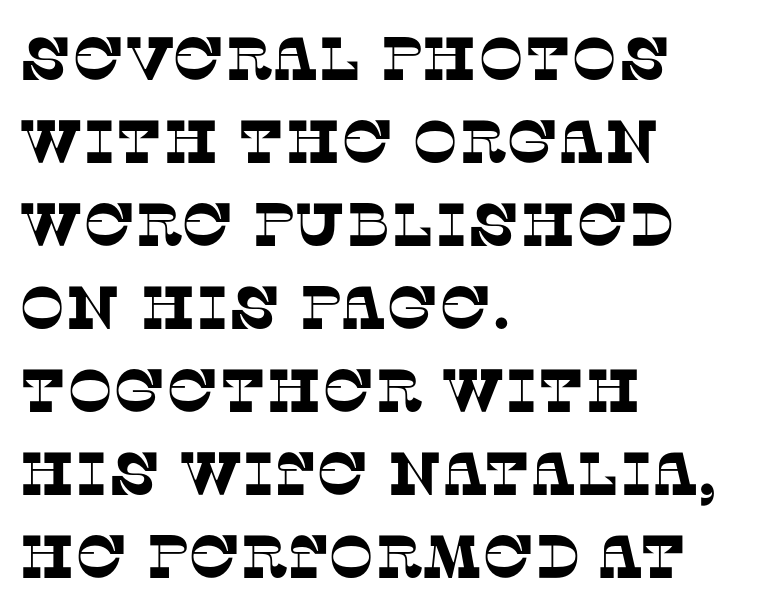
This block has exactly the height ordinary leading produces. Look at the bottom of the vertical strokes: they flare into serifs here. What stands out about the letter spacing? Nothing — it is the standard amount. The letters advance in unequal steps, a hallmark of proportional type. Every row of glyphs begins at an identical x-position on the left. Rule under the text: the space is simply empty.
